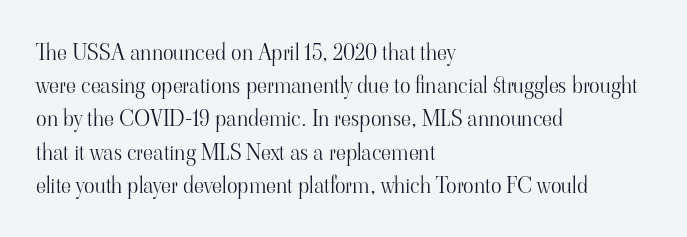
The image shows 22 px text type, upright; set left-aligned, normal line spacing (1.51x), normal letter spacing, not underlined.
